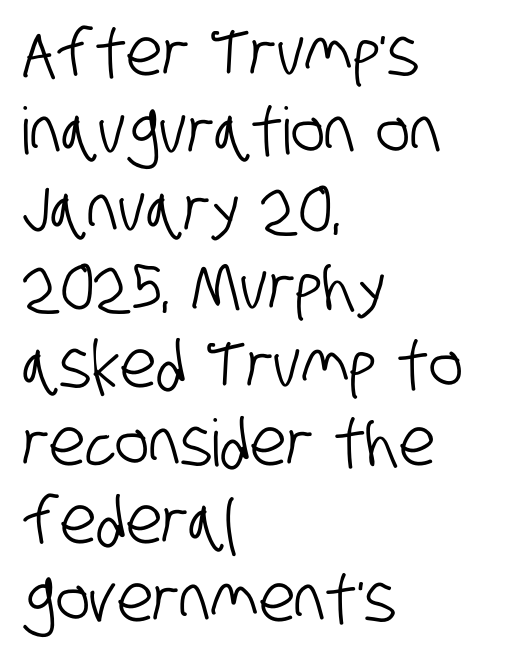
Q: Is the typeface a serif or a sans-serif typeface? A: Sans-serif.
Q: Is the text underlined? A: No.
Q: How is the paragraph aligned? A: Left-aligned.
Q: Is the spacing between letters normal or unusually wide? A: Normal.
Q: Width (condensed, normal, or wide)? A: Condensed.
Q: Stroke contrast? A: Low.
Q: x-height? A: Large.
Q: Monospaced? A: No.
